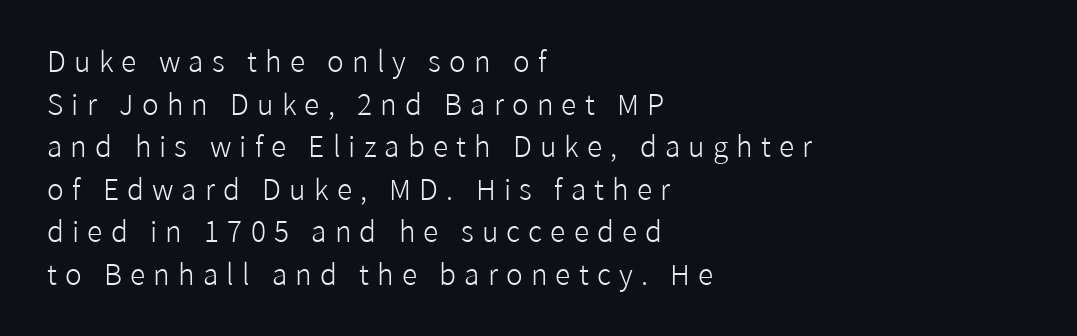
A normal amount of white space separates one row of letters from the next. The specimen omits any rule beneath the text block's lines. The font family rendered here belongs to the sans-serif group. Look at the tracking — it's clearly loosened, letters drifting apart. The letters stand upright; this is a roman face. This reads as an unemphasized weight, regular at the heaviest.
